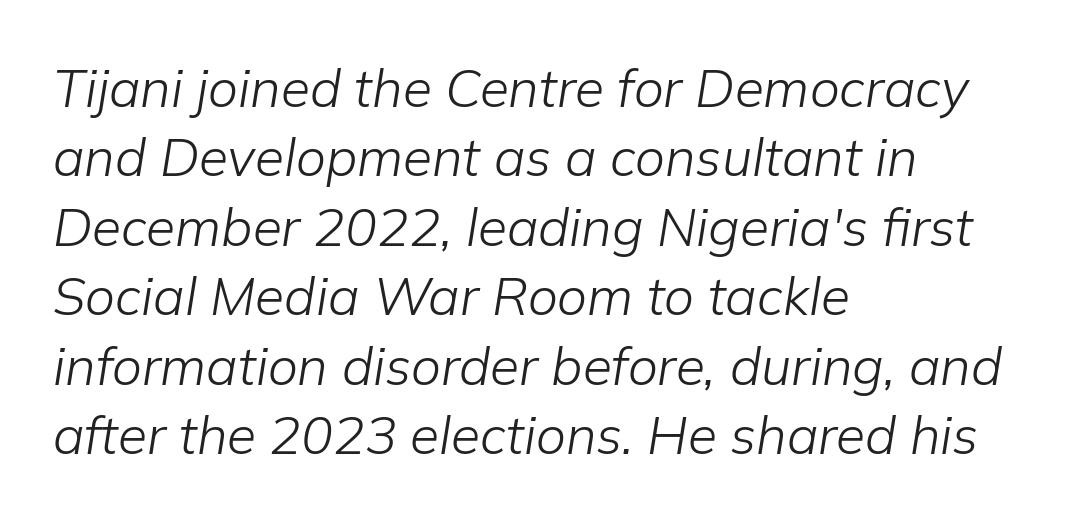
The image shows 53 px light type, italic (leaning right); set left-aligned, normal line spacing (1.31x), normal letter spacing, not underlined; low stroke contrast and a medium x-height.
